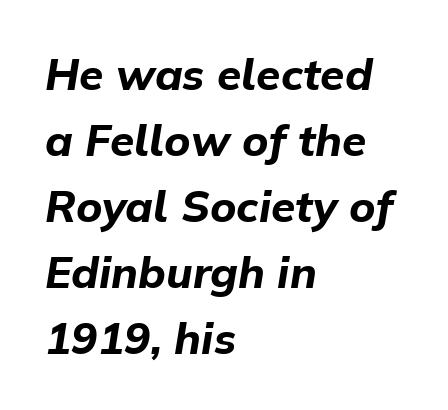
The image shows 44 px bold type, italic (leaning right); set left-aligned, normal line spacing (1.5x), normal letter spacing, not underlined; low stroke contrast and a medium x-height.
